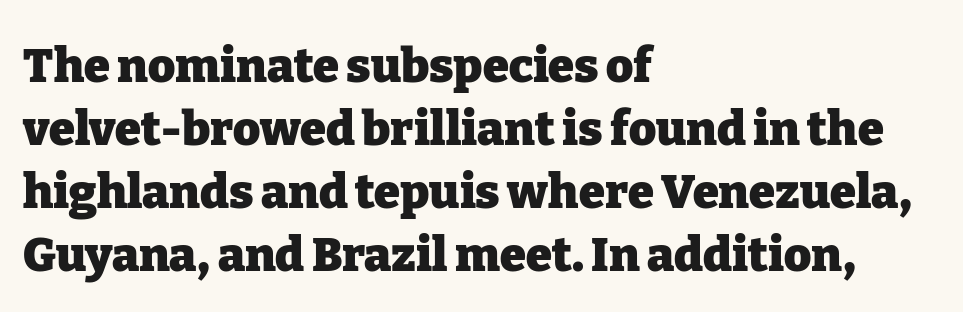
The image shows 47 px heavy serif type, upright; set left-aligned, normal line spacing (1.34x), normal letter spacing, not underlined; low stroke contrast and a medium x-height.
